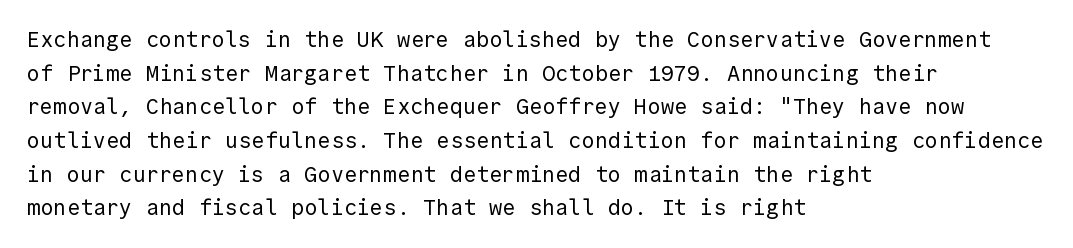
Q: Is the text bold? A: No.
Q: Is the text italic (slanted)? A: No, it is upright.
Q: Is the text underlined? A: No.
Q: How is the paragraph aligned? A: Left-aligned.
Q: Is the spacing between letters normal or unusually wide? A: Normal.
Q: Is the spacing between lines tight, normal or loose? A: Normal.
